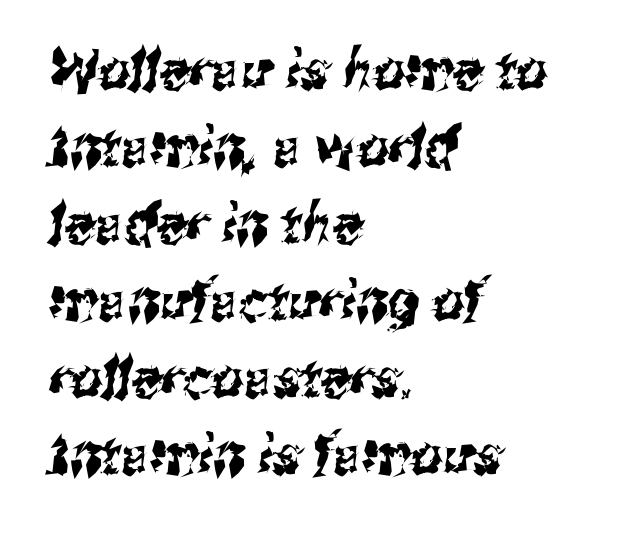
Q: Is the typeface a serif or a sans-serif typeface? A: Sans-serif.
Q: Is the text underlined? A: No.
Q: How is the paragraph aligned? A: Left-aligned.
Q: Is the spacing between letters normal or unusually wide? A: Normal.
Q: Is the spacing between lines tight, normal or loose? A: Normal.
Q: Width (condensed, normal, or wide)? A: Condensed.
Q: Stroke contrast? A: Medium.
Q: x-height? A: Medium.
Q: Monospaced? A: No.
